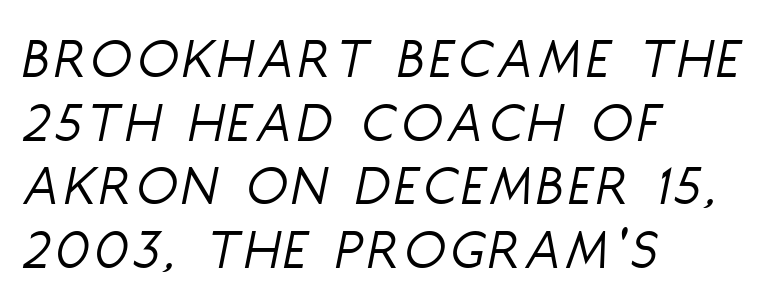
The image shows 59 px light, condensed type, italic (leaning right); set left-aligned, tight line spacing (1.08x), not underlined; low stroke contrast and a large x-height.
